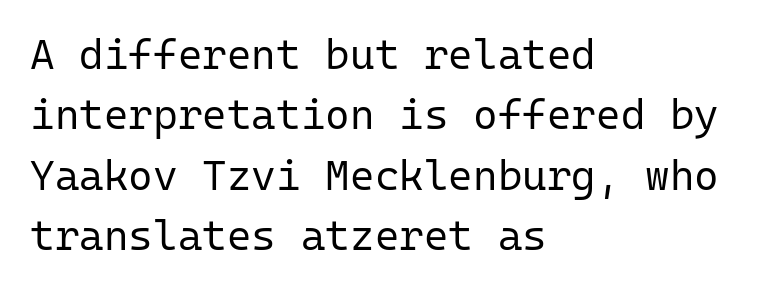
Words float on clear page, feet unadorned. A typesetter would call this monospace, since all characters share one set width. Each stroke keeps to a modest, everyday thickness or less. The block of text has a typical density, with ordinary space between rows. Look at the tracking — it's just the regular setting, nothing added.
